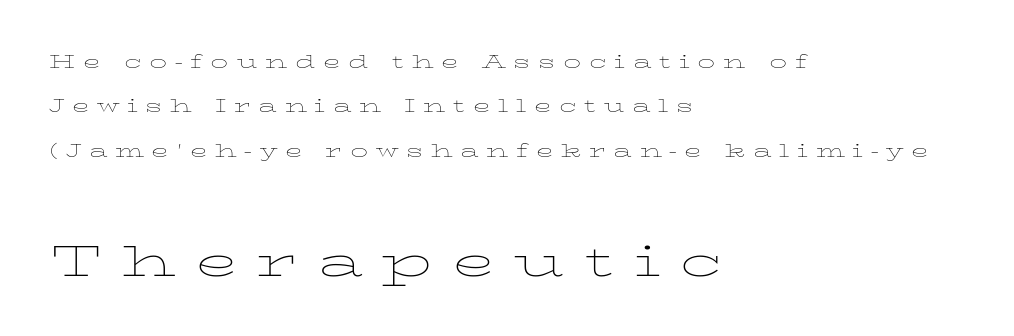
Bold? No — there's no thickening of the strokes. Tall strokes in this sample are plumb rather than angled. One glance says open: line gaps are wider than usual. Check the space under the baseline: it is left empty. Caption: expanded tracking, letters set apart.
